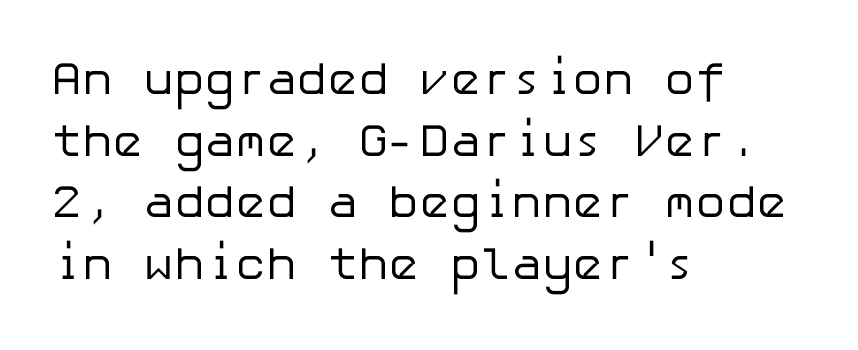
The image shows 46 px regular-weight sans-serif type, upright; set left-aligned, normal line spacing (1.34x), normal letter spacing, not underlined; low stroke contrast and a medium x-height.
